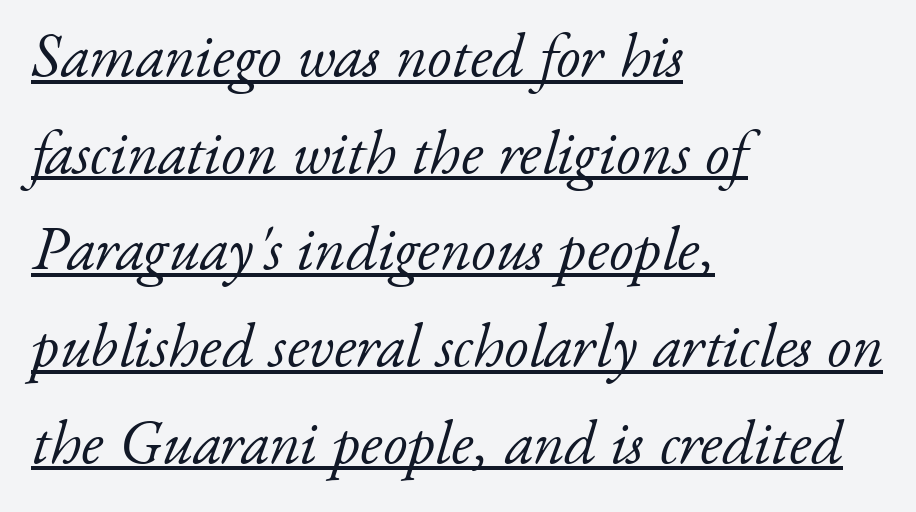
The image shows 62 px light serif type, italic (leaning right); set left-aligned, normal line spacing (1.56x), normal letter spacing, underlined; low stroke contrast and a small x-height.
